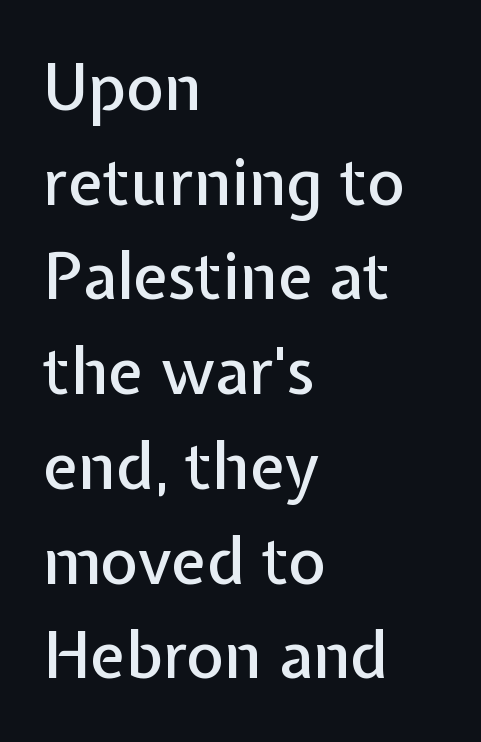
The image shows 64 px sans-serif type, upright; set left-aligned, normal line spacing (1.48x), normal letter spacing, not underlined; low stroke contrast and a medium x-height.
